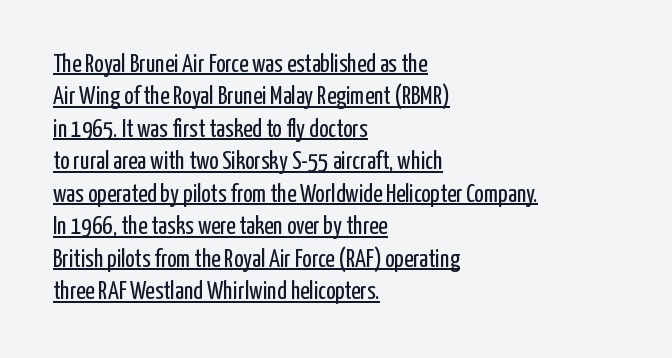
Q: Is the text bold? A: No.
Q: Is the text italic (slanted)? A: No, it is upright.
Q: Is the text underlined? A: Yes.
Q: How is the paragraph aligned? A: Left-aligned.
Q: Is the spacing between letters normal or unusually wide? A: Normal.
Q: Is the spacing between lines tight, normal or loose? A: Normal.
